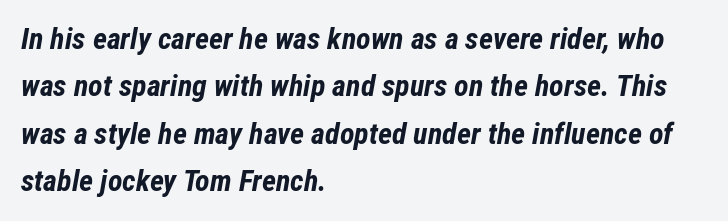
The image shows 30 px bold, condensed type, italic (leaning right); set left-aligned, normal line spacing (1.58x), normal letter spacing, not underlined; low stroke contrast and a medium x-height.
